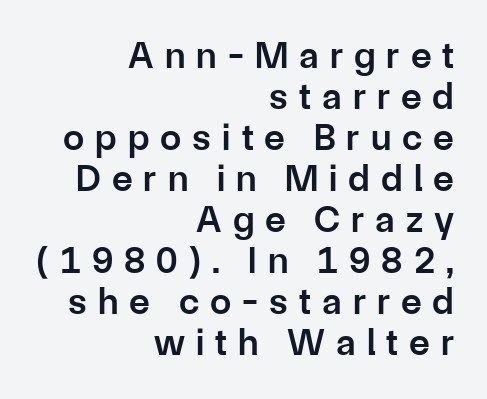
Here the designer chose a conventional face with non-uniform glyph widths. Posture: vertical. The specimen omits any rule beneath the text block's lines. Leftover space on each line is placed entirely before the opening word.
